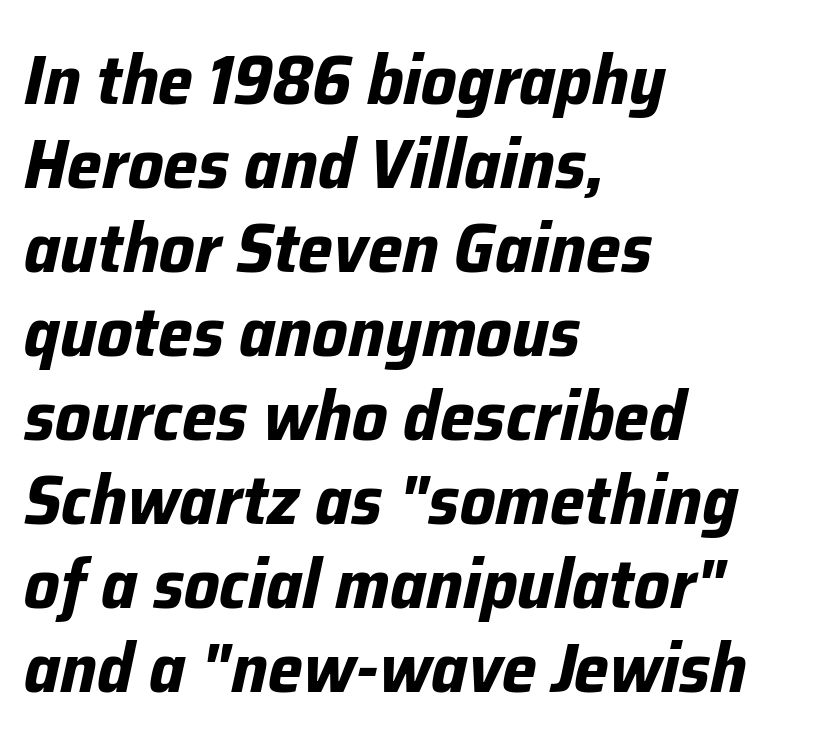
Q: Is the text bold? A: Yes.
Q: Is the text italic (slanted)? A: Yes, it leans right by about 12 degrees.
Q: Is the text underlined? A: No.
Q: How is the paragraph aligned? A: Left-aligned.
Q: Is the spacing between letters normal or unusually wide? A: Normal.
Q: Width (condensed, normal, or wide)? A: Normal.
Q: Stroke contrast? A: Low.
Q: x-height? A: Medium.
Q: Monospaced? A: No.
